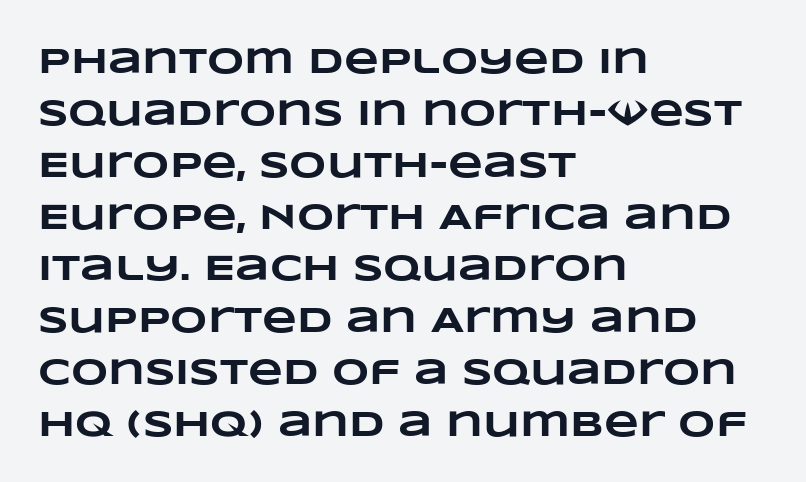
Q: Is the text bold? A: Yes.
Q: Is the text underlined? A: No.
Q: How is the paragraph aligned? A: Left-aligned.
Q: Is the spacing between letters normal or unusually wide? A: Normal.
Q: Is the spacing between lines tight, normal or loose? A: Normal.
Q: Width (condensed, normal, or wide)? A: Wide.
Q: Stroke contrast? A: Low.
Q: x-height? A: Large.
Q: Monospaced? A: No.
